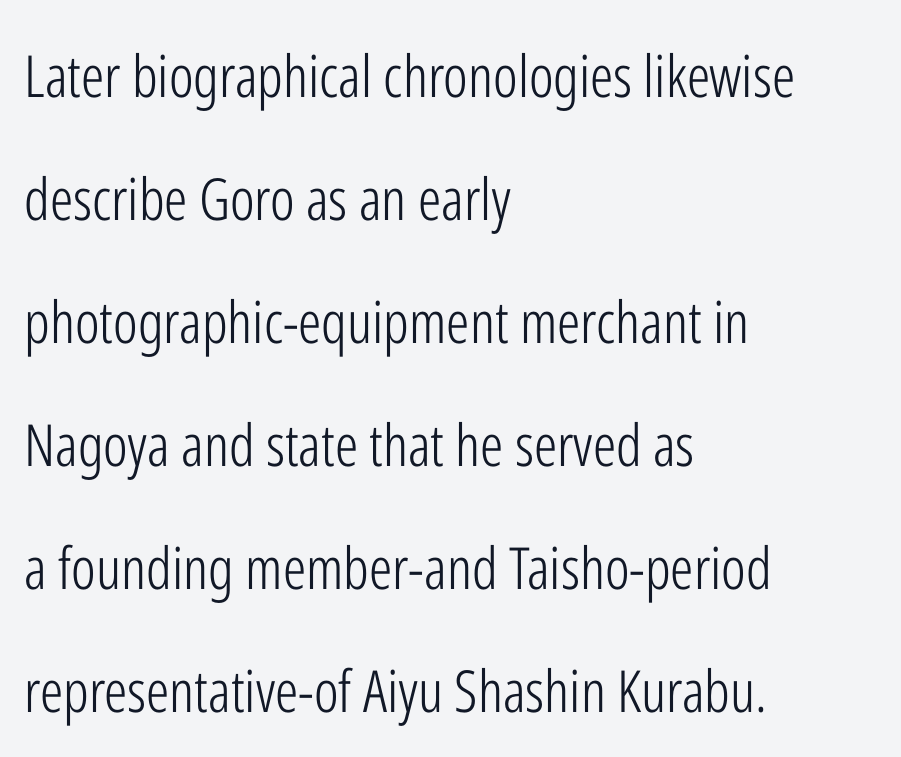
Q: Is the text bold? A: No.
Q: Is the text italic (slanted)? A: No, it is upright.
Q: Is the typeface a serif or a sans-serif typeface? A: Sans-serif.
Q: Is the text underlined? A: No.
Q: How is the paragraph aligned? A: Left-aligned.
Q: Is the spacing between letters normal or unusually wide? A: Normal.
Q: Is the spacing between lines tight, normal or loose? A: Loose.
Q: Width (condensed, normal, or wide)? A: Condensed.
Q: Stroke contrast? A: Low.
Q: x-height? A: Medium.
Q: Monospaced? A: No.
